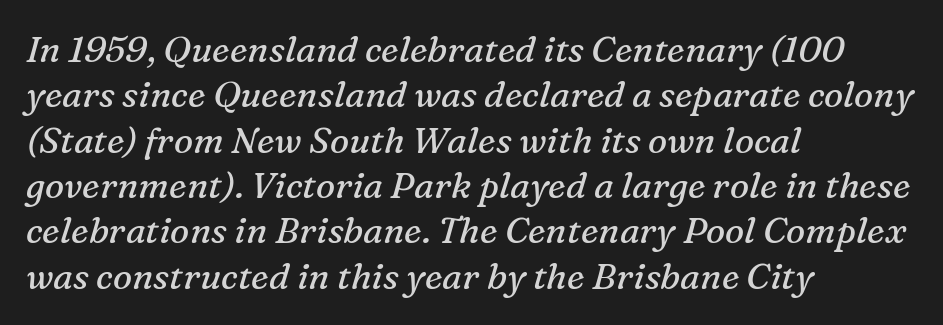
The image shows 36 px regular-weight serif type, italic (leaning right); set left-aligned, normal line spacing (1.26x), normal letter spacing, not underlined; medium stroke contrast and a medium x-height.
